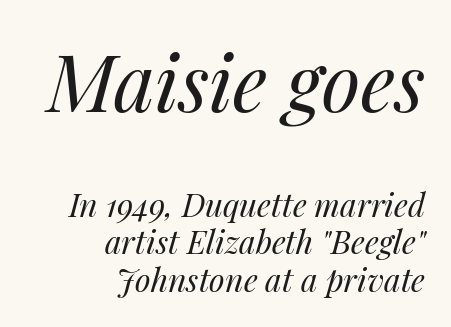
Q: Is the text bold? A: No.
Q: Is the text italic (slanted)? A: Yes, it leans right by about 14 degrees.
Q: Is the text underlined? A: No.
Q: How is the paragraph aligned? A: Right-aligned.
Q: Is the spacing between letters normal or unusually wide? A: Normal.
Q: Which block of text is set in a larger size, the first (top) or the second (bottom)? A: The first (top) one.
Q: Width (condensed, normal, or wide)? A: Normal.
Q: Stroke contrast? A: Medium.
Q: x-height? A: Medium.
Q: Monospaced? A: No.
